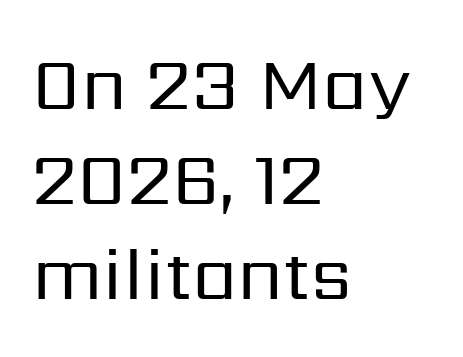
The image shows 73 px regular-weight sans-serif type, upright; set left-aligned, normal line spacing (1.3x), normal letter spacing, not underlined; low stroke contrast and a medium x-height.
